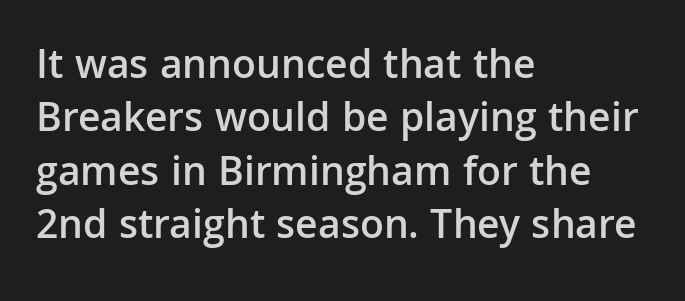
This is roman type, the default non-slanted kind. Look at the tracking — it's just the regular setting, nothing added. Notice how the passage keeps a crisp vertical edge on the left only. Rule under the text: the space is simply empty.
